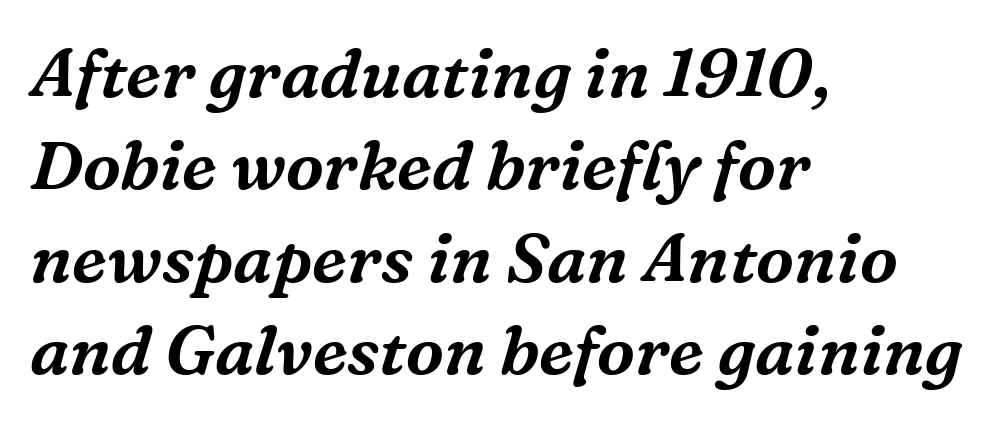
{"serif": "yes", "italic": "yes", "lean": "right", "slant_degrees": 16, "width": "normal", "stroke_contrast": "medium", "x_height": "medium", "monospaced": "no", "underline": "no", "align": "left", "line_spacing": "normal", "line_spacing_ratio": 1.36, "letter_spacing": "normal", "letter_spacing_em": 0.0, "glyph_px": 68}
